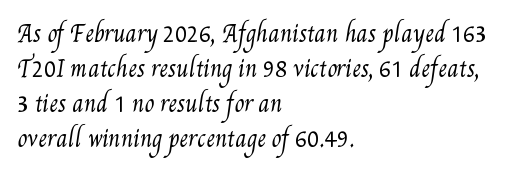
Q: Is the text bold? A: No.
Q: Is the text underlined? A: No.
Q: How is the paragraph aligned? A: Left-aligned.
Q: Is the spacing between letters normal or unusually wide? A: Normal.
Q: Is the spacing between lines tight, normal or loose? A: Normal.
